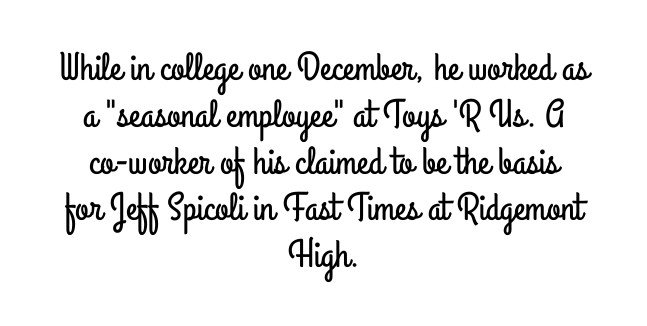
Q: Is the text italic (slanted)? A: No, it is upright.
Q: Is the typeface a serif or a sans-serif typeface? A: Sans-serif.
Q: Is the text underlined? A: No.
Q: How is the paragraph aligned? A: Centered.
Q: Is the spacing between letters normal or unusually wide? A: Normal.
Q: Width (condensed, normal, or wide)? A: Condensed.
Q: Stroke contrast? A: Low.
Q: x-height? A: Small.
Q: Monospaced? A: No.
